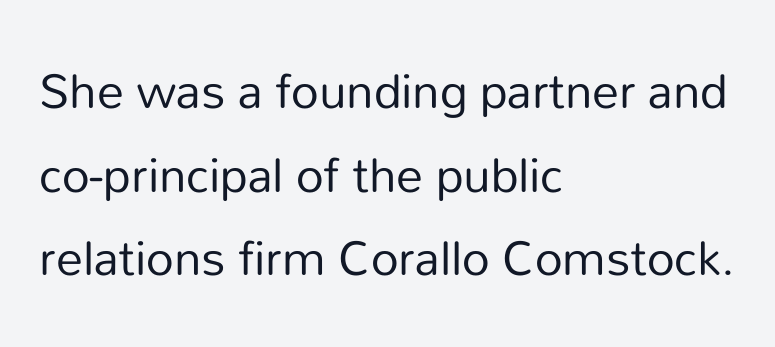
The baseline area is clear. Horizontal alignment here is leftward, the default for most running prose. Note: no serifs on the glyphs. Does extra space separate the letters? No, they use regular spacing. The passage shown is typed in a proportional face where columns would drift.
